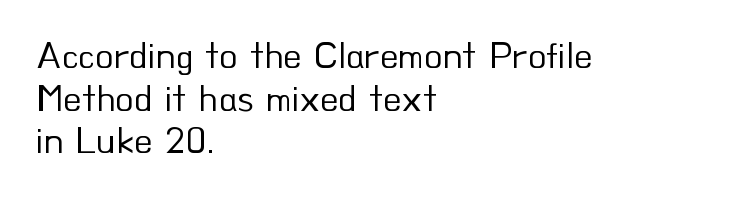
The image shows 38 px regular-weight sans-serif type, upright; set left-aligned, tight line spacing (1.12x), normal letter spacing, not underlined; low stroke contrast and a small x-height.
